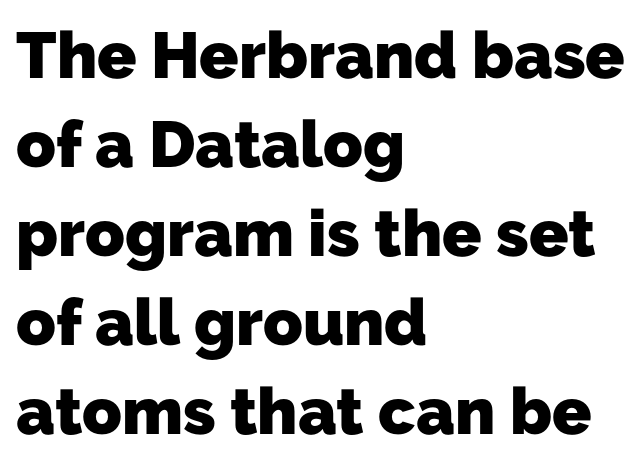
Q: Is the text bold? A: Yes.
Q: Is the typeface a serif or a sans-serif typeface? A: Sans-serif.
Q: Is the text underlined? A: No.
Q: How is the paragraph aligned? A: Left-aligned.
Q: Is the spacing between letters normal or unusually wide? A: Normal.
Q: Is the spacing between lines tight, normal or loose? A: Normal.
Q: Width (condensed, normal, or wide)? A: Normal.
Q: Stroke contrast? A: Low.
Q: x-height? A: Medium.
Q: Monospaced? A: No.
